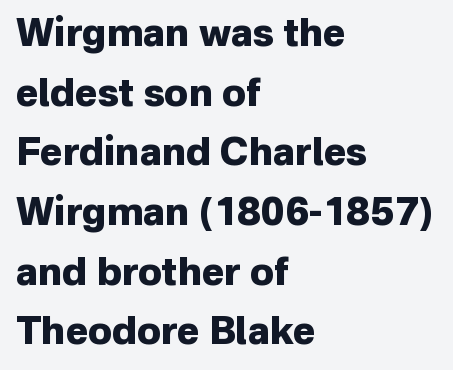
The image shows 38 px heavy sans-serif type, upright; set left-aligned, normal line spacing (1.57x), normal letter spacing, not underlined; low stroke contrast and a medium x-height.
